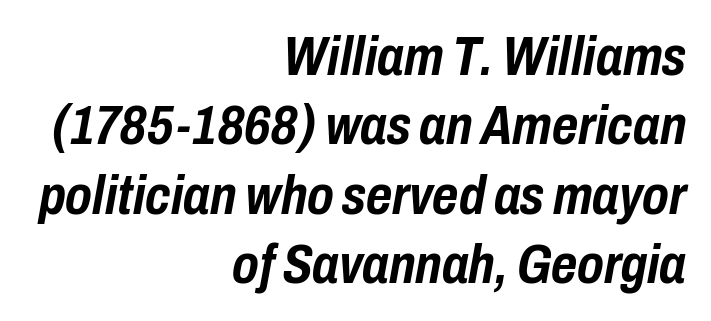
Q: Is the text bold? A: Yes.
Q: Is the text italic (slanted)? A: Yes, it leans right by about 10 degrees.
Q: Is the text underlined? A: No.
Q: How is the paragraph aligned? A: Right-aligned.
Q: Is the spacing between letters normal or unusually wide? A: Normal.
Q: Width (condensed, normal, or wide)? A: Condensed.
Q: Stroke contrast? A: Low.
Q: x-height? A: Medium.
Q: Monospaced? A: No.
